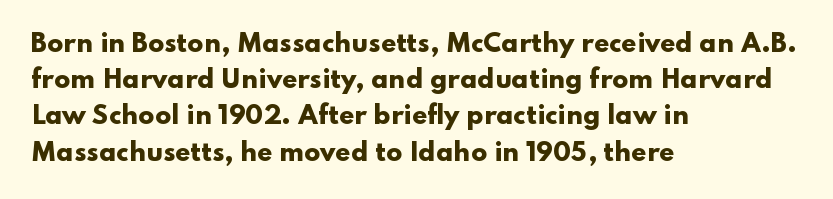
Q: Is the text bold? A: Yes.
Q: Is the text italic (slanted)? A: No, it is upright.
Q: Is the text underlined? A: No.
Q: How is the paragraph aligned? A: Left-aligned.
Q: Is the spacing between letters normal or unusually wide? A: Normal.
Q: Is the spacing between lines tight, normal or loose? A: Normal.
